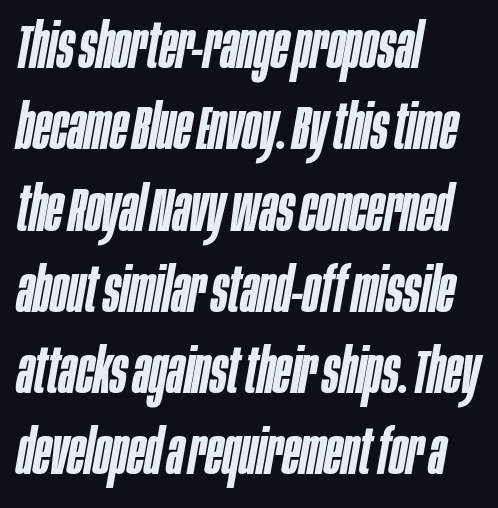
Q: Is the text bold? A: Semi-bold.
Q: Is the text italic (slanted)? A: Yes, it leans right by about 10 degrees.
Q: Is the text underlined? A: No.
Q: How is the paragraph aligned? A: Left-aligned.
Q: Is the spacing between letters normal or unusually wide? A: Normal.
Q: Is the spacing between lines tight, normal or loose? A: Normal.
Q: Width (condensed, normal, or wide)? A: Condensed.
Q: Stroke contrast? A: Low.
Q: x-height? A: Large.
Q: Monospaced? A: No.
